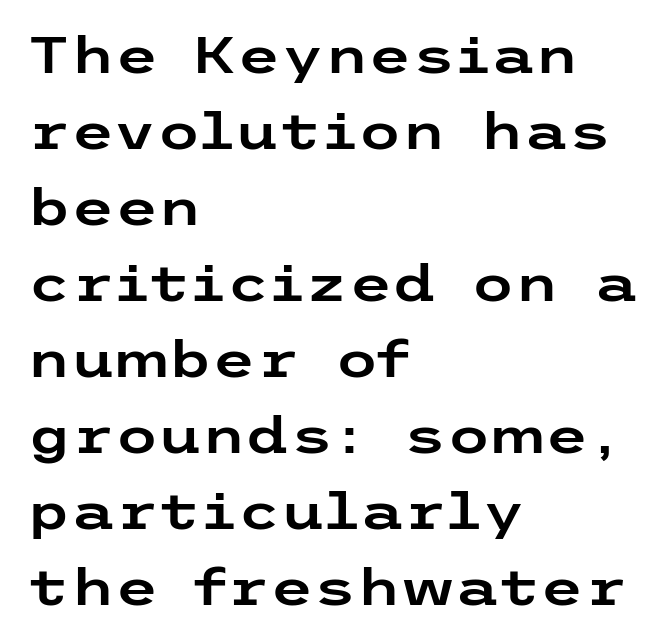
{"serif": "no", "italic": "no", "width": "wide", "stroke_contrast": "low", "x_height": "medium", "underline": "no", "align": "left", "line_spacing": "normal", "line_spacing_ratio": 1.52, "letter_spacing": "normal", "letter_spacing_em": 0.0, "glyph_px": 50}
